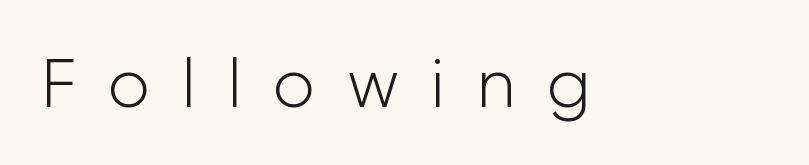
A typesetter would label this face a sans. Display-style spreading of the glyphs; the letterfit is very open. On a weight scale, this lands at 450 or below. The specimen omits any rule beneath the text block's lines.
